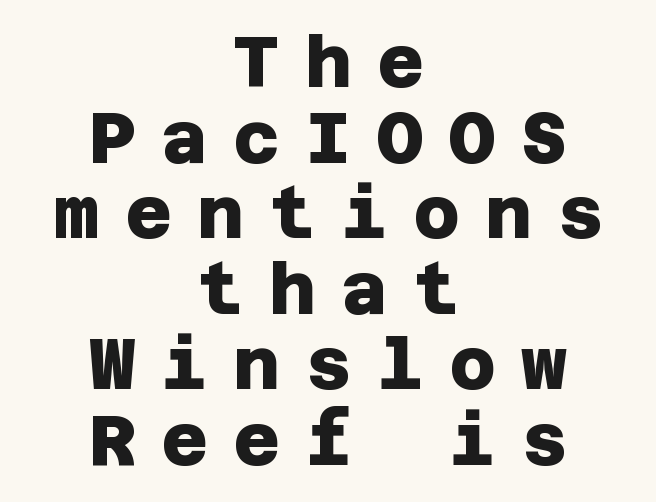
The image shows 72 px heavy sans-serif type; set centered, tight line spacing (1.05x), unusually wide letter spacing (+0.35 em), not underlined; low stroke contrast and a large x-height.
